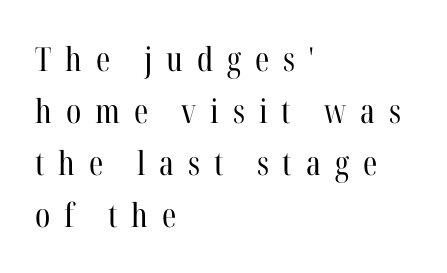
The letters stand straight up with perfectly vertical stems. Does the type have serifs? Yes, each stem ends in a small foot. A light-to-regular cut is what we see here. Does the leading feel generous? No, just average.
